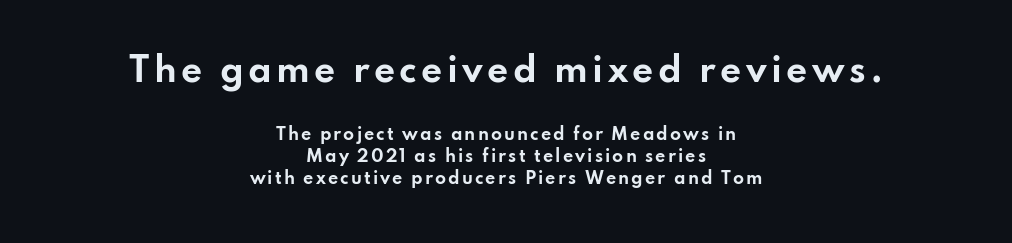
Q: Is the text bold? A: Yes.
Q: Is the text italic (slanted)? A: No, it is upright.
Q: Is the typeface a serif or a sans-serif typeface? A: Sans-serif.
Q: Is the text underlined? A: No.
Q: How is the paragraph aligned? A: Centered.
Q: Is the spacing between lines tight, normal or loose? A: Normal.
Q: Which block of text is set in a larger size, the first (top) or the second (bottom)? A: The first (top) one.
Q: Width (condensed, normal, or wide)? A: Wide.
Q: Stroke contrast? A: Low.
Q: x-height? A: Small.
Q: Monospaced? A: No.
